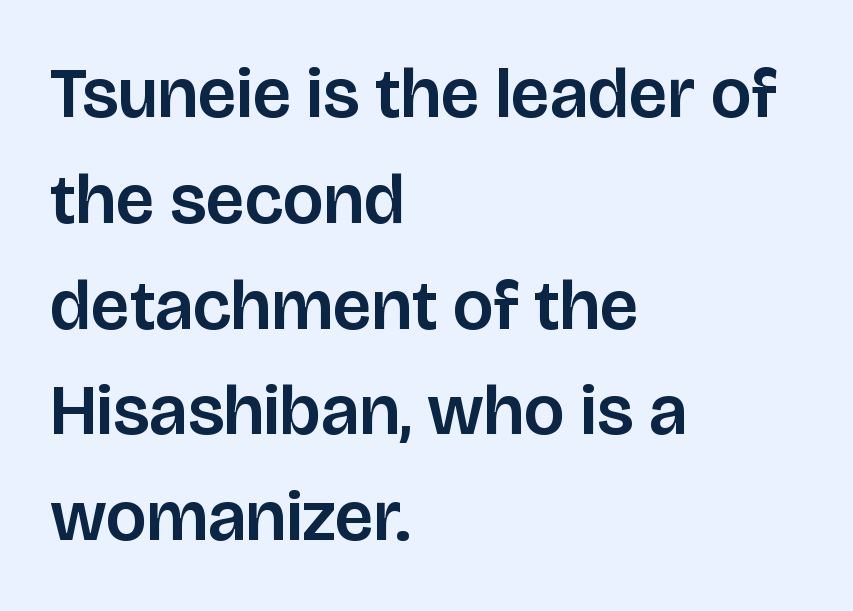
The image shows 71 px sans-serif type, upright; set left-aligned, normal line spacing (1.49x), normal letter spacing, not underlined; low stroke contrast and a large x-height.
